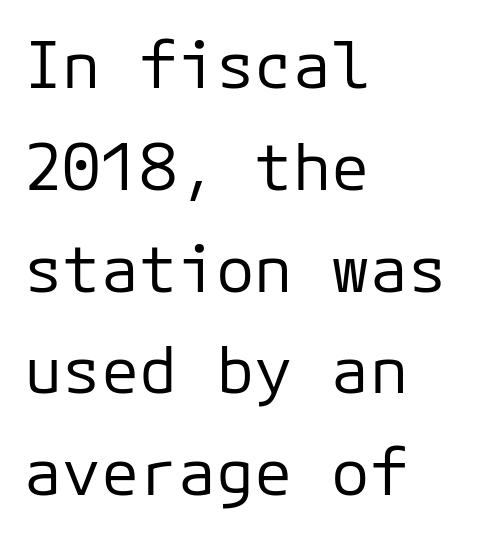
{"serif": "no", "italic": "no", "bold": "no", "weight": "regular", "width": "normal", "stroke_contrast": "low", "x_height": "medium", "underline": "no", "align": "left", "line_spacing": "normal", "line_spacing_ratio": 1.59, "letter_spacing": "normal", "letter_spacing_em": 0.0, "glyph_px": 64}
